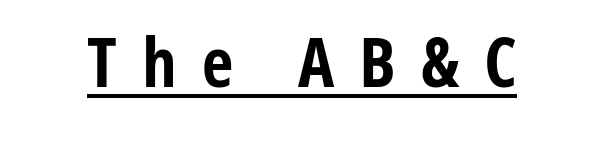
{"serif": "no", "italic": "no", "bold": "yes", "weight": "bold", "width": "condensed", "stroke_contrast": "low", "x_height": "medium", "monospaced": "no", "underline": "yes", "letter_spacing": "wide", "letter_spacing_em": 0.36, "glyph_px": 69}
